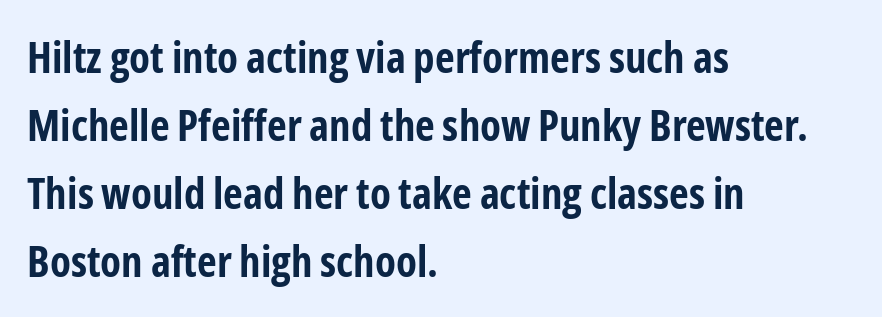
Glyph-to-glyph distance matches everyday printed text. Look at the bottom of the vertical strokes: they stop flat, with no serifs. What's the leading like? Ordinary, nothing unusual. Check under the words: just untouched page.
